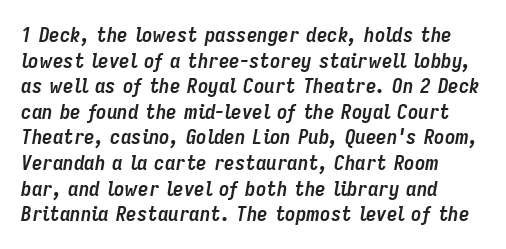
Q: Is the text bold? A: Yes.
Q: Is the text italic (slanted)? A: Yes, it leans right by about 9 degrees.
Q: Is the text underlined? A: No.
Q: How is the paragraph aligned? A: Left-aligned.
Q: Is the spacing between letters normal or unusually wide? A: Normal.
